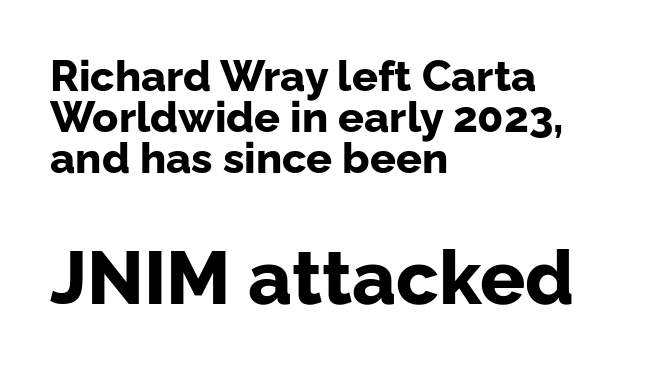
Q: Is the text bold? A: Yes.
Q: Is the text italic (slanted)? A: No, it is upright.
Q: Is the typeface a serif or a sans-serif typeface? A: Sans-serif.
Q: Is the text underlined? A: No.
Q: How is the paragraph aligned? A: Left-aligned.
Q: Is the spacing between letters normal or unusually wide? A: Normal.
Q: Is the spacing between lines tight, normal or loose? A: Tight.
Q: Which block of text is set in a larger size, the first (top) or the second (bottom)? A: The second (bottom) one.
Q: Width (condensed, normal, or wide)? A: Normal.
Q: Stroke contrast? A: Low.
Q: x-height? A: Medium.
Q: Monospaced? A: No.
